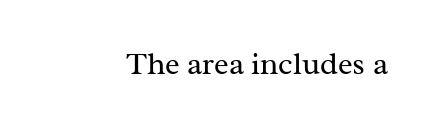
The font sits on the lighter half of the weight spectrum, regular included. Glance below the letters and you will spot only blank space. The type family on display is of the serif kind. A typesetter would call this proportional, since set widths differ per character.
